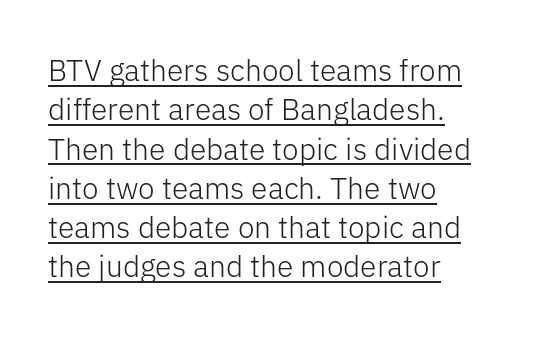
The image shows 30 px light sans-serif type, upright; set left-aligned, normal line spacing (1.31x), normal letter spacing, underlined; low stroke contrast and a medium x-height.
